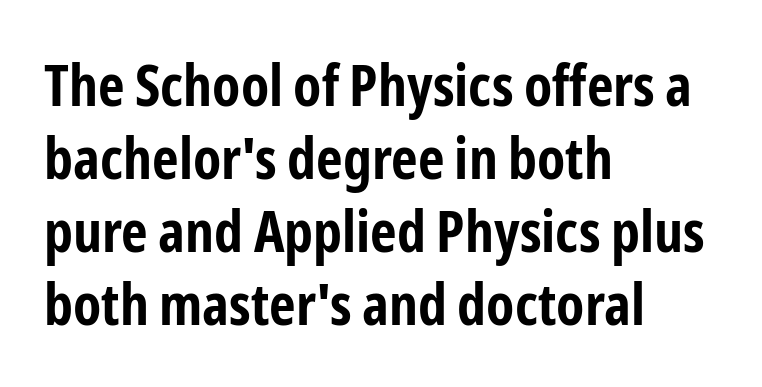
The image shows 58 px bold, condensed sans-serif type, upright; set left-aligned, normal line spacing (1.26x), normal letter spacing, not underlined; low stroke contrast and a medium x-height.
